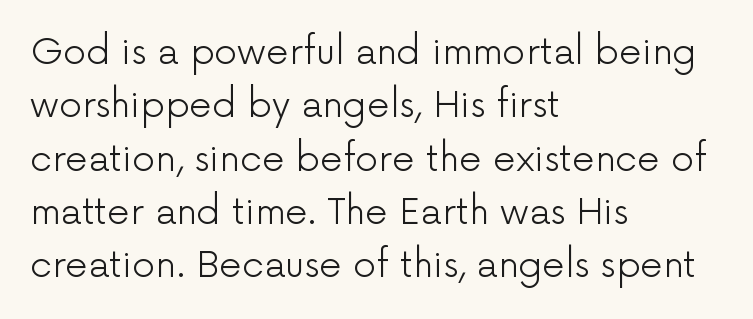
Observe the absence of serifs on each vertical stroke in this sample. Standard letterfit; no display-style spreading of the glyphs. The font's upright variant was chosen for this text. No word sits above an underline. The typesetting does not lean heavy: it is not bold. The passage shown stacks its lines at a standard gap.
